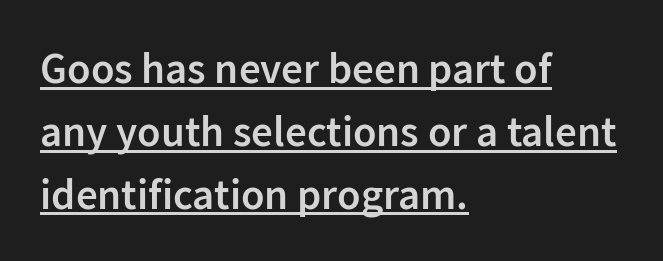
{"serif": "no", "italic": "no", "bold": "semi", "weight": "semibold", "width": "normal", "stroke_contrast": "low", "x_height": "medium", "monospaced": "no", "underline": "yes", "align": "left", "line_spacing": "normal", "line_spacing_ratio": 1.46, "letter_spacing": "normal", "letter_spacing_em": 0.0, "glyph_px": 43}
